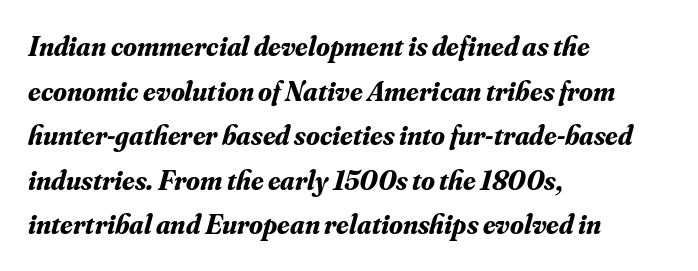
Short and long lines alike share a common starting point at left. Descenders are the only things crossing below the line. The lines sit at an ordinary, default distance from one another. As a designer I'd log this as weight 700, bold.
